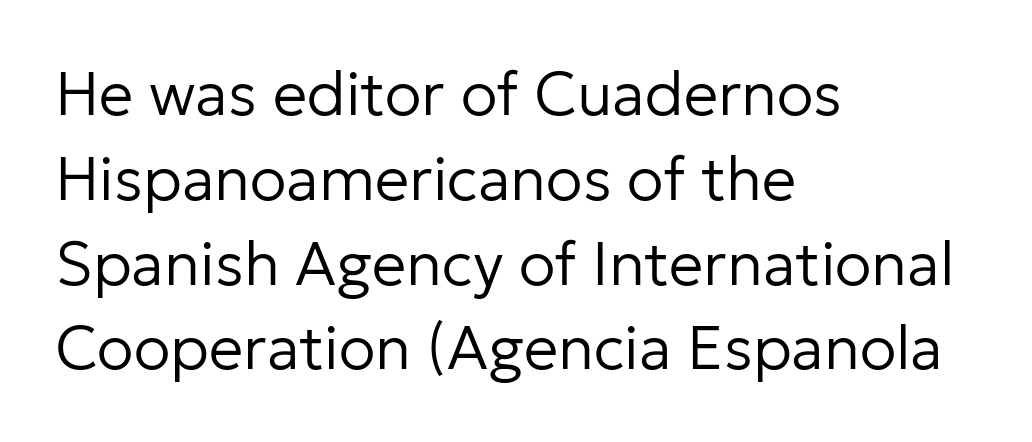
{"serif": "no", "italic": "no", "bold": "no", "weight": "regular", "width": "normal", "stroke_contrast": "low", "x_height": "medium", "monospaced": "no", "underline": "no", "align": "left", "line_spacing": "normal", "line_spacing_ratio": 1.39, "letter_spacing": "normal", "letter_spacing_em": 0.0, "glyph_px": 61}
